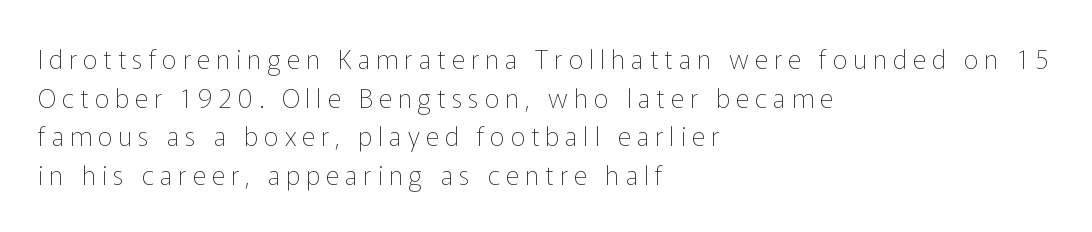
{"italic": "no", "bold": "no", "underline": "no", "align": "left", "line_spacing": "normal", "line_spacing_ratio": 1.49, "letter_spacing": "wide", "letter_spacing_em": 0.23, "glyph_px": 26}
